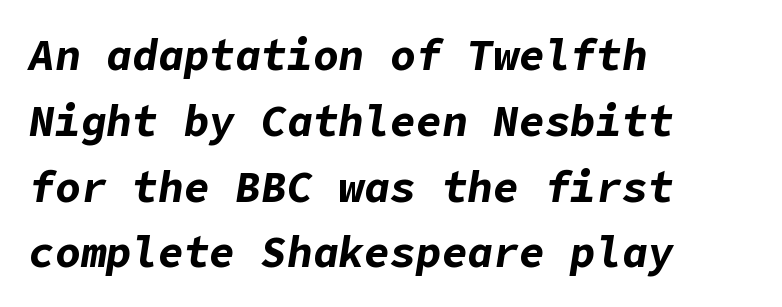
The image shows 43 px bold type, italic (leaning right); set left-aligned, normal line spacing (1.53x), normal letter spacing, not underlined; low stroke contrast and a medium x-height.
